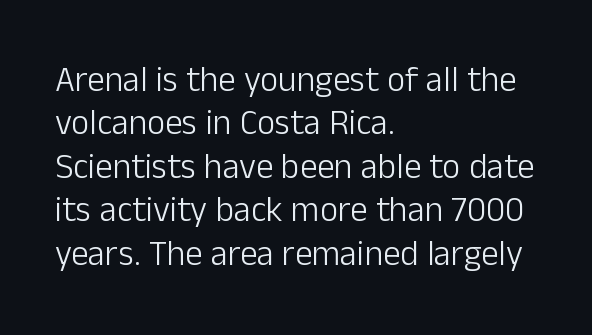
{"serif": "no", "italic": "no", "bold": "no", "weight": "light", "width": "normal", "stroke_contrast": "low", "x_height": "medium", "monospaced": "no", "underline": "no", "align": "left", "line_spacing_ratio": 1.24, "letter_spacing": "normal", "letter_spacing_em": 0.0, "glyph_px": 35}
